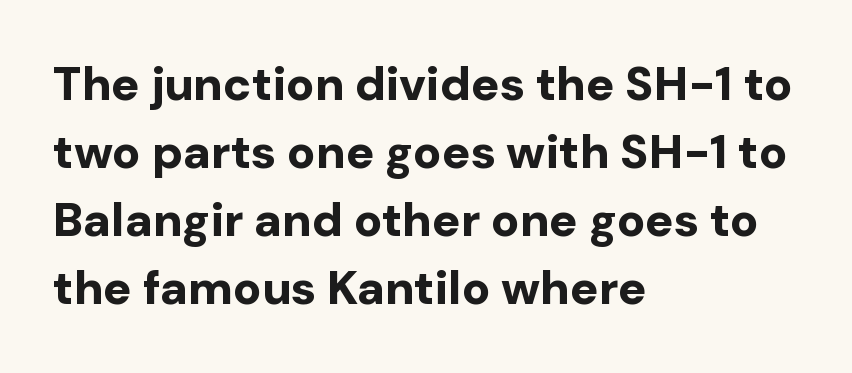
Descender tails drop into unmarked territory. What weight is shown? A full bold with thick strokes. The letters advance in unequal steps, a hallmark of proportional type. Is there much room between lines? A standard amount, neither cramped nor airy. In CSS terms this would be text-align: left. Here the glyphs are tracked normally, forming tight word shapes.
